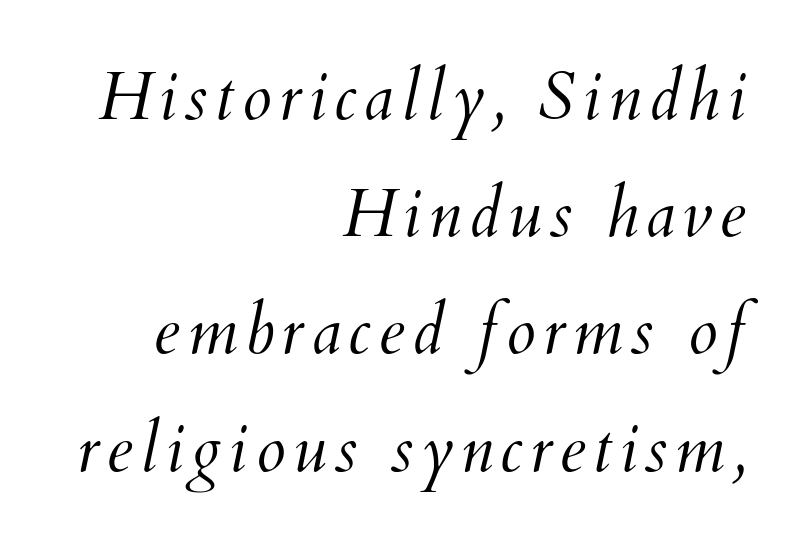
One-word summary of the alignment: right. Looking at the ascenders, they clearly lean. The passage shown is typed in a proportional face where columns would drift. Underlining? Definitely not there.
